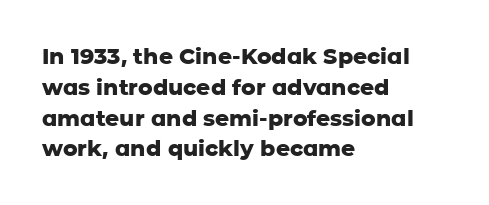
No italicization has been applied; the sample stays upright. The line-height multiplier appears to be the usual default. The face used here has the dense, thick strokes of a bold. Clear beneath every line of the passage. Each word holds together tightly as a unit, with standard inter-letter gaps. The typesetter chose a ragged-right arrangement here.
